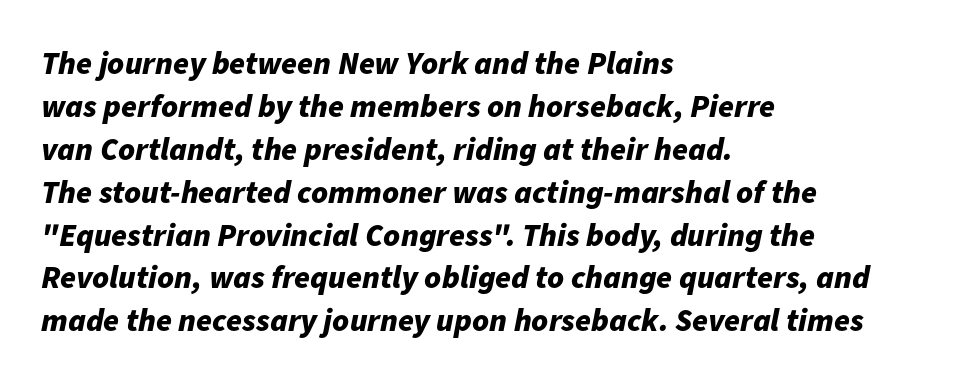
{"italic": "yes", "lean": "right", "slant_degrees": 11, "bold": "yes", "weight": "bold", "width": "normal", "stroke_contrast": "low", "x_height": "medium", "monospaced": "no", "underline": "no", "align": "left", "line_spacing": "normal", "line_spacing_ratio": 1.34, "letter_spacing": "normal", "letter_spacing_em": 0.0, "glyph_px": 32}
